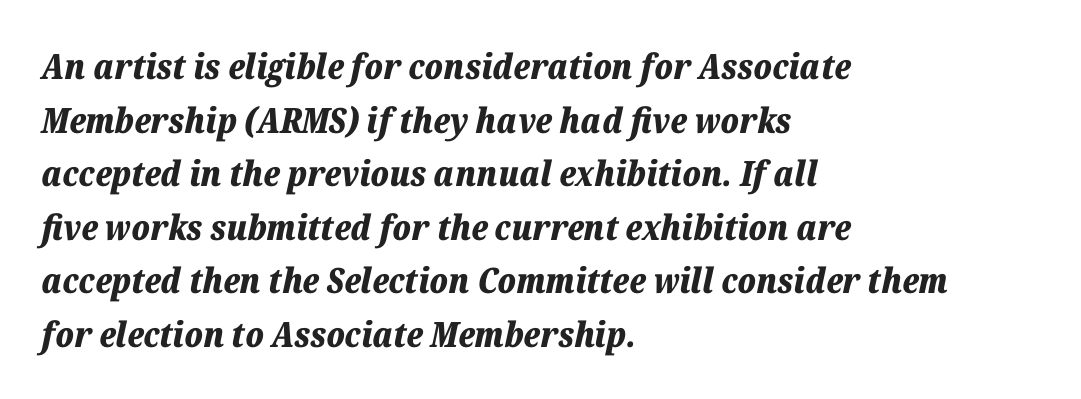
Q: Is the text bold? A: Yes.
Q: Is the text italic (slanted)? A: Yes, it leans right by about 12 degrees.
Q: Is the text underlined? A: No.
Q: How is the paragraph aligned? A: Left-aligned.
Q: Is the spacing between letters normal or unusually wide? A: Normal.
Q: Is the spacing between lines tight, normal or loose? A: Normal.
Q: Width (condensed, normal, or wide)? A: Normal.
Q: Stroke contrast? A: Low.
Q: x-height? A: Medium.
Q: Monospaced? A: No.
